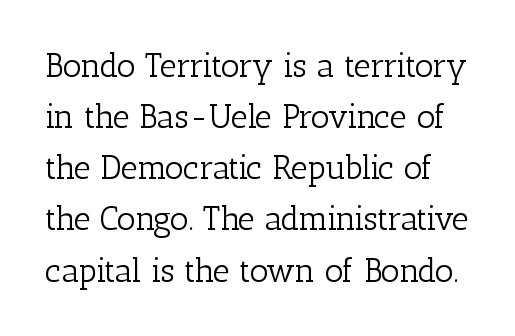
The image shows 33 px light serif type, upright; set normal line spacing (1.55x), normal letter spacing, not underlined; low stroke contrast and a medium x-height.
